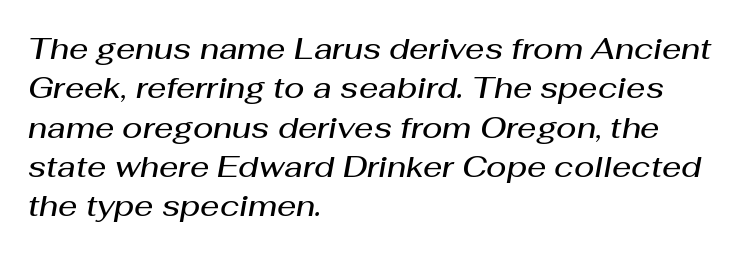
{"italic": "yes", "lean": "right", "slant_degrees": 10, "bold": "semi", "weight": "semibold", "width": "normal", "stroke_contrast": "medium", "x_height": "medium", "monospaced": "no", "underline": "no", "align": "left", "line_spacing": "normal", "line_spacing_ratio": 1.31, "letter_spacing": "normal", "letter_spacing_em": 0.0, "glyph_px": 30}
